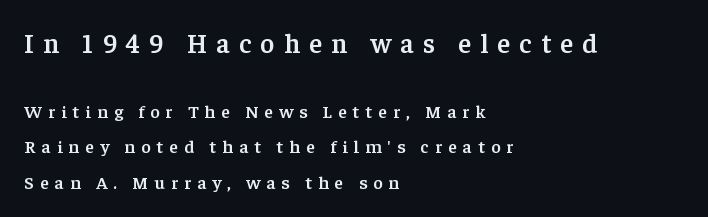
The image shows 27 px text type, upright; set left-aligned, loose line spacing (1.97x), unusually wide letter spacing (+0.34 em), not underlined; the first (top) block is 1.5x larger.
